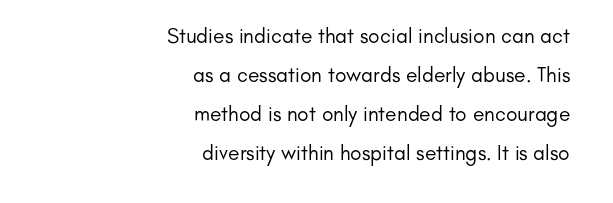
Q: Is the text bold? A: No.
Q: Is the text italic (slanted)? A: No, it is upright.
Q: Is the text underlined? A: No.
Q: How is the paragraph aligned? A: Right-aligned.
Q: Is the spacing between letters normal or unusually wide? A: Normal.
